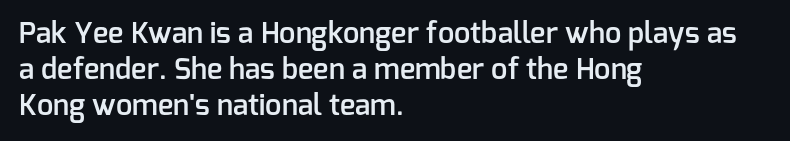
Is there much room between lines? A standard amount, neither cramped nor airy. Spacing verdict: proportional, widths tailored to each character. Type style note: lacks serifs. Letter spacing: default. The letters stand upright; this is a roman face. Typographic density is moderately raised because the face is semibold.
